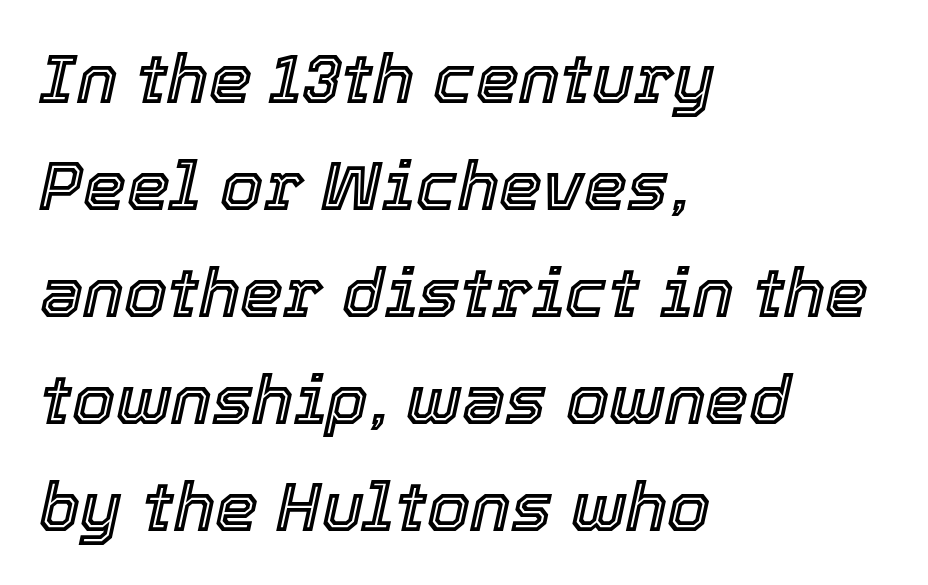
Each row of text sits above clean, open space. Each letter keeps its own natural width here, so spacing adapts to shape. Compared with typical body copy, the letter spacing here is the same. Typeset ragged right — the left edge is the straight one. The rows are spaced the way most documents space them.
